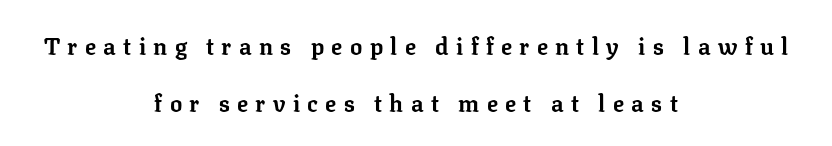
Does extra space separate the letters? Yes, quite a lot of it. The letters stand straight up with perfectly vertical stems. A bare baseline throughout the passage. Baseline-to-baseline distance is far greater than the letter height. How heavy is the stroke? Heavy — this is a bold. Visually the block forms a symmetrical silhouette, jagged on both flanks.
